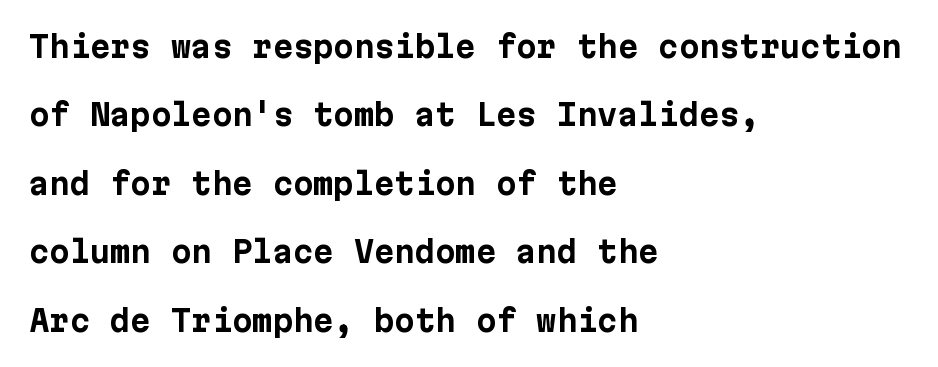
Q: Is the text bold? A: Yes.
Q: Is the text italic (slanted)? A: No, it is upright.
Q: Is the typeface a serif or a sans-serif typeface? A: Sans-serif.
Q: Is the text underlined? A: No.
Q: How is the paragraph aligned? A: Left-aligned.
Q: Is the spacing between letters normal or unusually wide? A: Normal.
Q: Is the spacing between lines tight, normal or loose? A: Loose.
Q: Width (condensed, normal, or wide)? A: Normal.
Q: Stroke contrast? A: Low.
Q: x-height? A: Medium.
